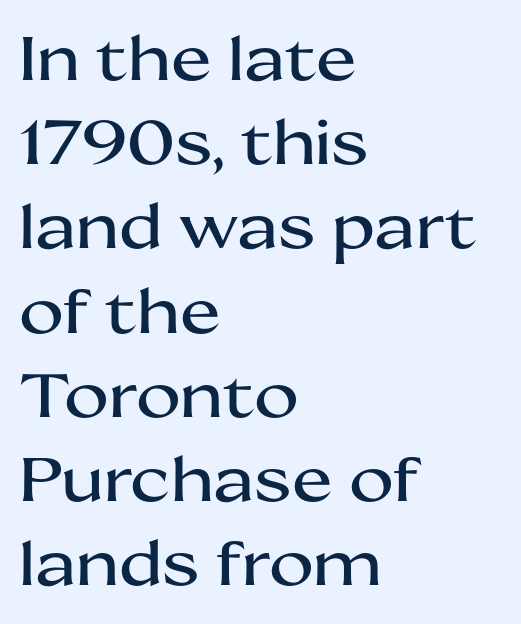
{"italic": "no", "width": "wide", "stroke_contrast": "medium", "x_height": "medium", "monospaced": "no", "underline": "no", "align": "left", "line_spacing": "normal", "line_spacing_ratio": 1.38, "letter_spacing": "normal", "letter_spacing_em": 0.0, "glyph_px": 61}
